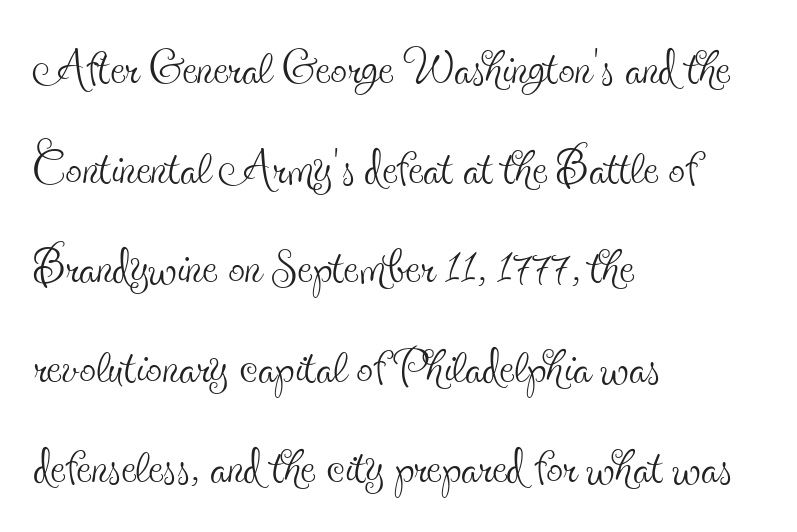
{"serif": "yes", "bold": "no", "weight": "thin", "width": "condensed", "x_height": "small", "monospaced": "no", "underline": "no", "align": "left", "line_spacing": "normal", "line_spacing_ratio": 1.51, "letter_spacing": "normal", "letter_spacing_em": 0.0, "glyph_px": 66}
